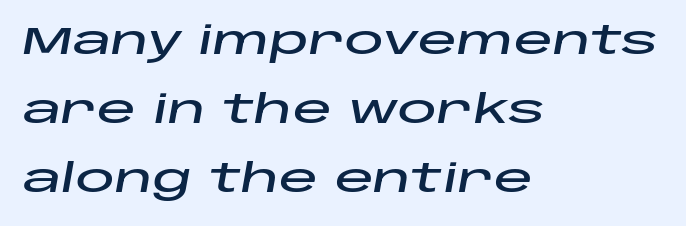
The image shows 39 px wide type, italic (leaning right); set left-aligned, line spacing 1.77x, normal letter spacing, not underlined; low stroke contrast and a large x-height.
